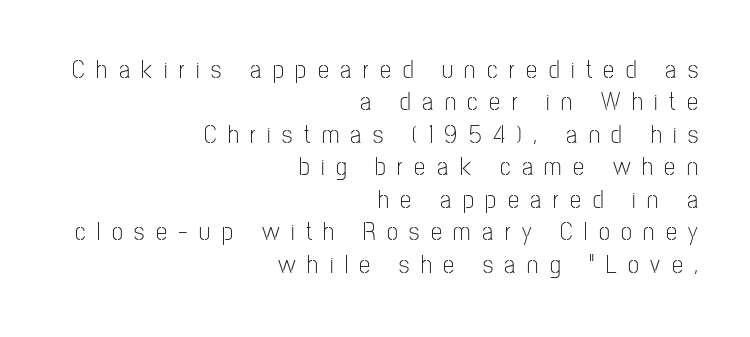
The image shows 25 px text type, upright; set right-aligned, normal line spacing (1.3x), unusually wide letter spacing (+0.46 em), not underlined.
